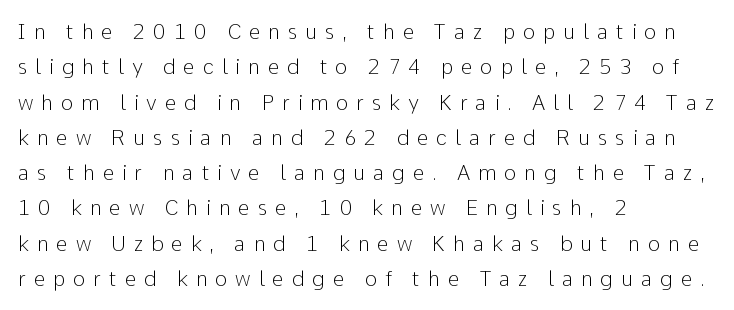
{"italic": "no", "bold": "no", "underline": "no", "align": "left", "line_spacing": "normal", "line_spacing_ratio": 1.68, "letter_spacing": "wide", "letter_spacing_em": 0.37, "glyph_px": 21}
